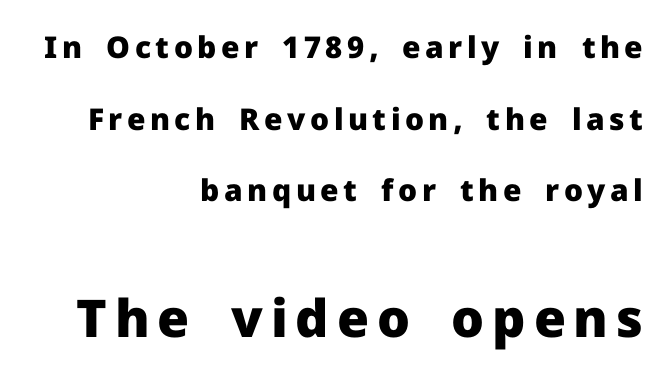
{"serif": "no", "italic": "no", "bold": "yes", "weight": "heavy", "width": "normal", "stroke_contrast": "low", "x_height": "medium", "monospaced": "no", "underline": "no", "align": "right", "line_spacing": "loose", "line_spacing_ratio": 2.39, "larger_block": "second", "size_ratio": 1.73, "glyph_px": 52}
